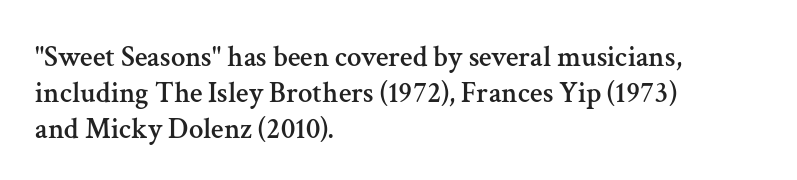
{"serif": "yes", "italic": "no", "width": "normal", "stroke_contrast": "medium", "x_height": "medium", "monospaced": "no", "underline": "no", "align": "left", "line_spacing_ratio": 1.24, "letter_spacing": "normal", "letter_spacing_em": 0.0, "glyph_px": 29}
